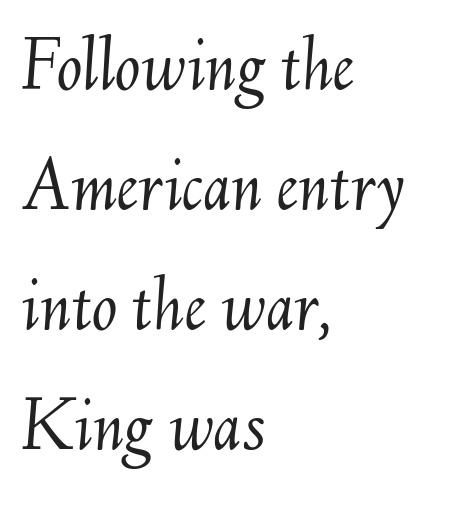
The rendering anchors every line to the left-hand side. A typesetter would mark this as italic. What's the leading like? Ordinary, nothing unusual. Underlining? Definitely not there. Look at the tracking — it's just the regular setting, nothing added.
